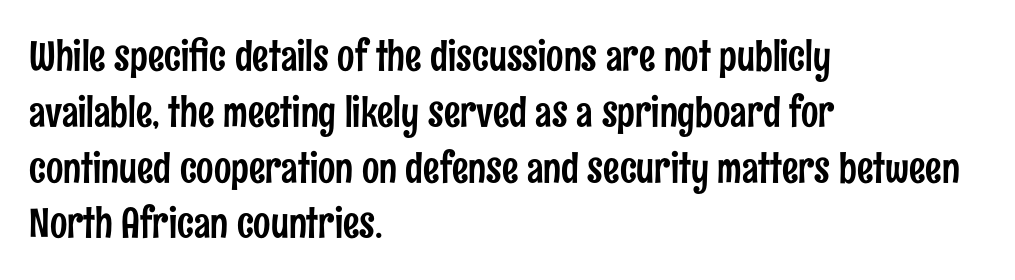
The image shows 41 px condensed sans-serif type, upright; set left-aligned, normal line spacing (1.36x), normal letter spacing, not underlined; low stroke contrast and a medium x-height.
